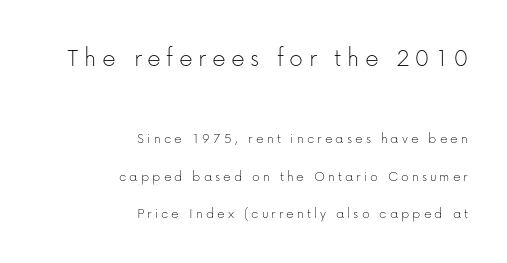
{"italic": "no", "bold": "no", "underline": "no", "align": "right", "line_spacing": "loose", "line_spacing_ratio": 2.5, "letter_spacing": "wide", "letter_spacing_em": 0.2, "larger_block": "first", "size_ratio": 1.8, "glyph_px": 27}
